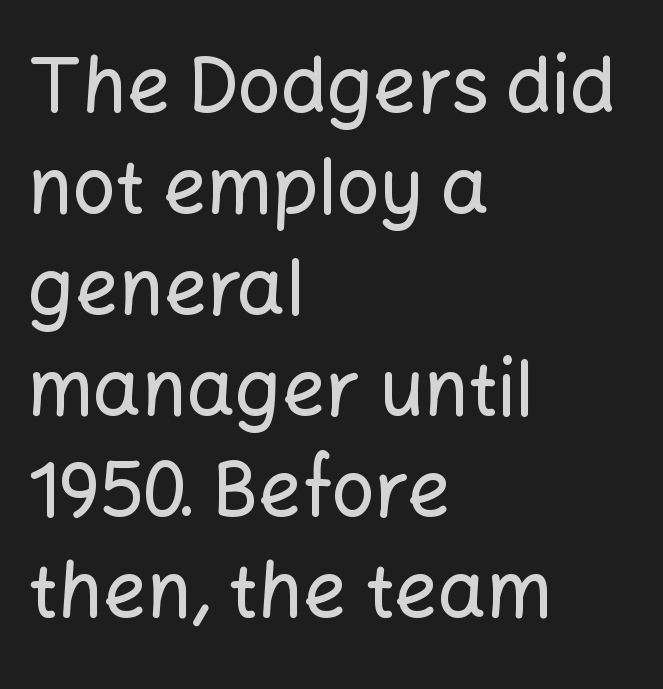
The image shows 76 px sans-serif type, upright; set left-aligned, normal line spacing (1.33x), normal letter spacing, not underlined; low stroke contrast and a medium x-height.
